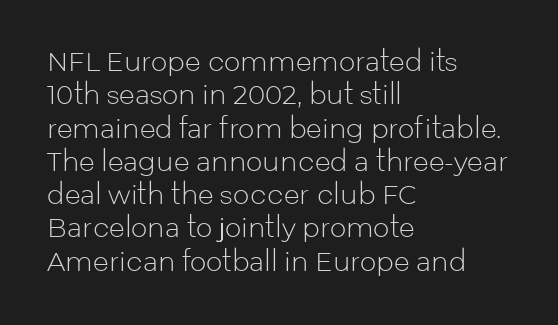
{"italic": "no", "bold": "no", "underline": "no", "align": "left", "line_spacing": "normal", "line_spacing_ratio": 1.28, "letter_spacing": "normal", "letter_spacing_em": 0.0, "glyph_px": 26}
